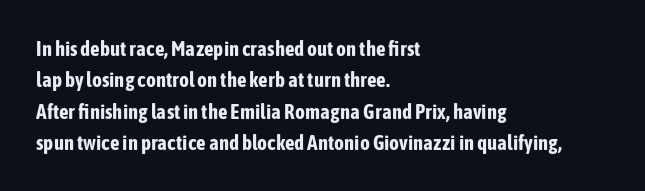
{"italic": "no", "bold": "yes", "underline": "no", "align": "left", "line_spacing": "normal", "line_spacing_ratio": 1.49, "letter_spacing": "normal", "letter_spacing_em": 0.0, "glyph_px": 21}
